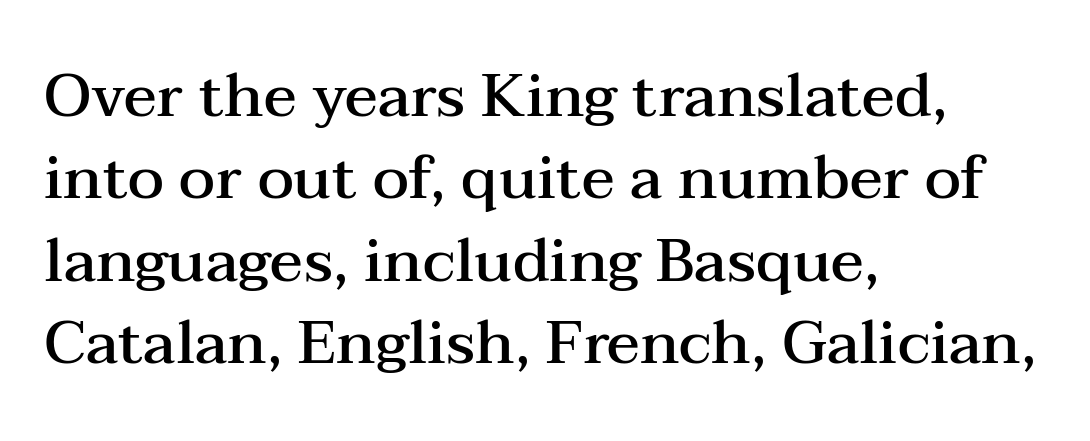
Q: Is the text bold? A: Semi-bold.
Q: Is the text italic (slanted)? A: No, it is upright.
Q: Is the typeface a serif or a sans-serif typeface? A: Serif.
Q: Is the text underlined? A: No.
Q: How is the paragraph aligned? A: Left-aligned.
Q: Is the spacing between letters normal or unusually wide? A: Normal.
Q: Is the spacing between lines tight, normal or loose? A: Normal.
Q: Width (condensed, normal, or wide)? A: Wide.
Q: Stroke contrast? A: Medium.
Q: x-height? A: Medium.
Q: Monospaced? A: No.
